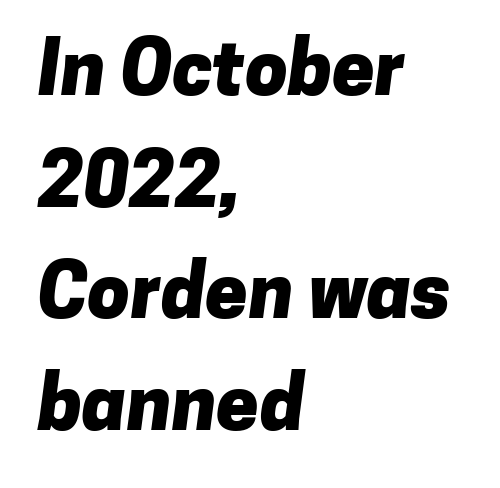
Q: Is the text bold? A: Yes.
Q: Is the typeface a serif or a sans-serif typeface? A: Sans-serif.
Q: Is the text underlined? A: No.
Q: How is the paragraph aligned? A: Left-aligned.
Q: Is the spacing between letters normal or unusually wide? A: Normal.
Q: Is the spacing between lines tight, normal or loose? A: Normal.
Q: Width (condensed, normal, or wide)? A: Normal.
Q: Stroke contrast? A: Low.
Q: x-height? A: Medium.
Q: Monospaced? A: No.
